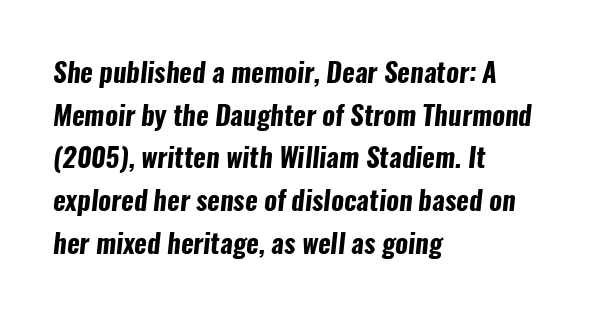
{"bold": "yes", "underline": "no", "align": "left", "line_spacing": "normal", "line_spacing_ratio": 1.58, "letter_spacing": "normal", "letter_spacing_em": 0.0, "glyph_px": 27}
